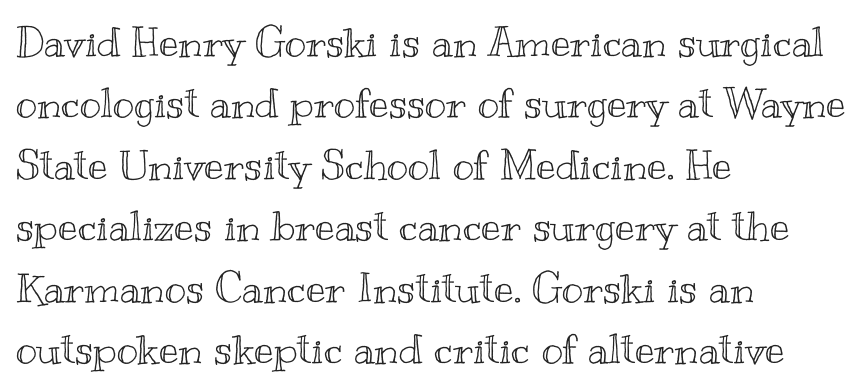
The image shows 41 px wide type, upright; set left-aligned, normal line spacing (1.5x), normal letter spacing, not underlined; a small x-height.
